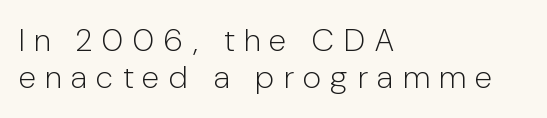
These glyphs show unthickened strokes, regular width or finer. Inter-character spacing is expanded well beyond the font's built-in metrics. Spacing verdict: proportional, widths tailored to each character. Ordinary non-slanted type is in use. Classification — sans serif.
